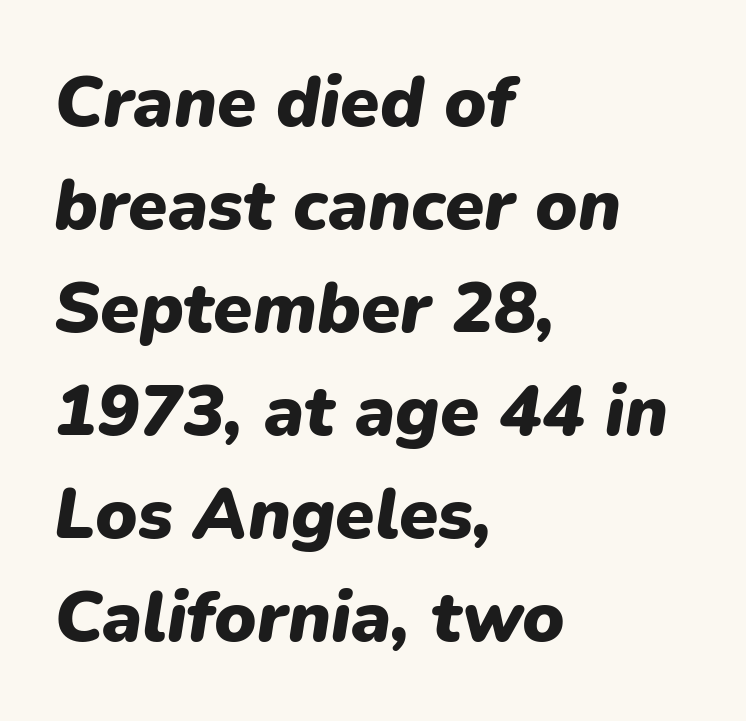
Q: Is the text bold? A: Yes.
Q: Is the text italic (slanted)? A: Yes, it leans right by about 9 degrees.
Q: Is the text underlined? A: No.
Q: How is the paragraph aligned? A: Left-aligned.
Q: Is the spacing between letters normal or unusually wide? A: Normal.
Q: Is the spacing between lines tight, normal or loose? A: Normal.
Q: Width (condensed, normal, or wide)? A: Normal.
Q: Stroke contrast? A: Low.
Q: x-height? A: Medium.
Q: Monospaced? A: No.
